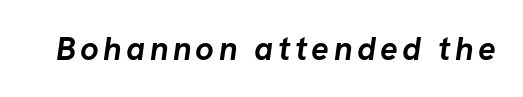
As a designer I'd log this as weight 700, bold. Glance below the letters and you will spot only blank space. Each letter keeps its own natural width here, so spacing adapts to shape. The letters carry no serifs — their stems end cleanly without finishing strokes.
